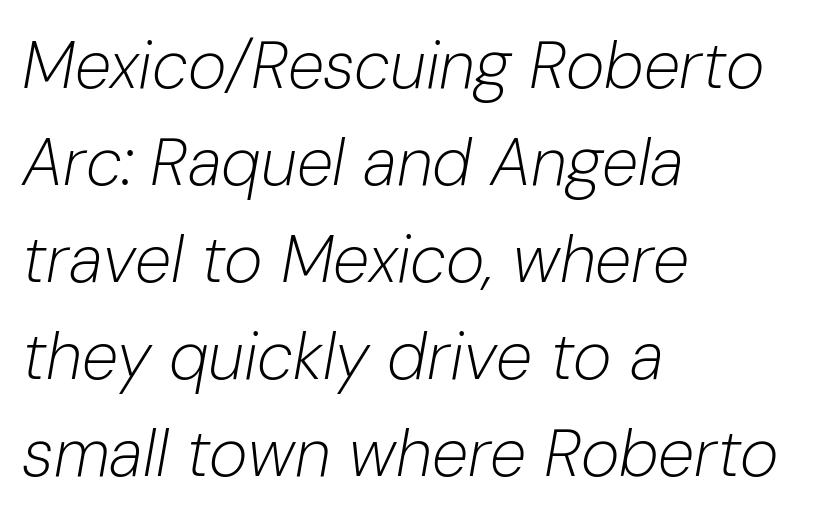
{"italic": "yes", "lean": "right", "slant_degrees": 10, "bold": "no", "weight": "light", "width": "normal", "stroke_contrast": "low", "x_height": "medium", "monospaced": "no", "underline": "no", "align": "left", "line_spacing": "normal", "line_spacing_ratio": 1.47, "letter_spacing": "normal", "letter_spacing_em": 0.0, "glyph_px": 66}
